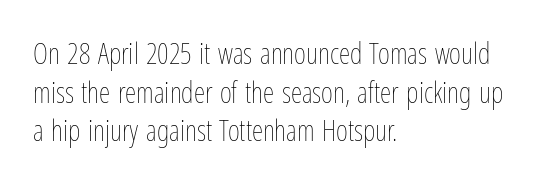
Q: Is the text bold? A: No.
Q: Is the text italic (slanted)? A: No, it is upright.
Q: Is the text underlined? A: No.
Q: How is the paragraph aligned? A: Left-aligned.
Q: Is the spacing between letters normal or unusually wide? A: Normal.
Q: Is the spacing between lines tight, normal or loose? A: Normal.
Q: Width (condensed, normal, or wide)? A: Condensed.
Q: Stroke contrast? A: Low.
Q: x-height? A: Medium.
Q: Monospaced? A: No.
